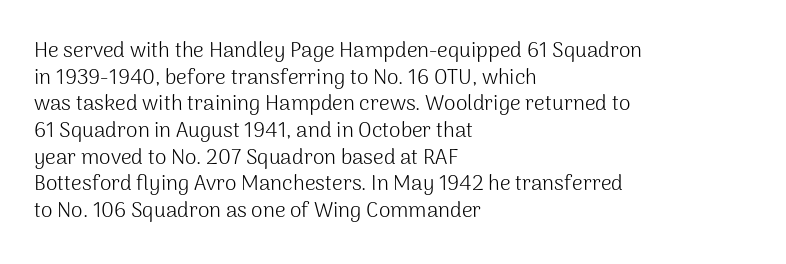
Q: Is the text bold? A: No.
Q: Is the text italic (slanted)? A: No, it is upright.
Q: Is the text underlined? A: No.
Q: How is the paragraph aligned? A: Left-aligned.
Q: Is the spacing between letters normal or unusually wide? A: Normal.
Q: Is the spacing between lines tight, normal or loose? A: Normal.
